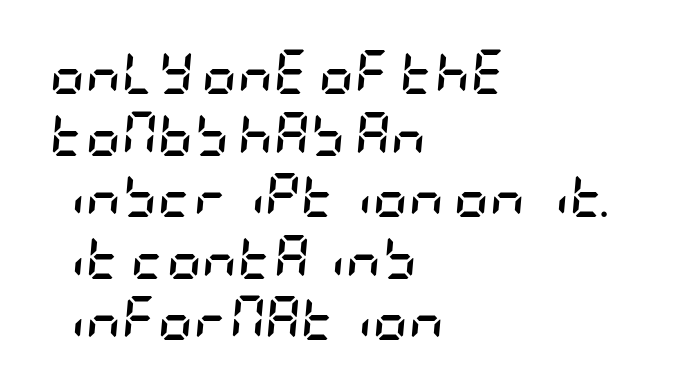
The image shows 44 px semibold, condensed type, italic (leaning right); set left-aligned, normal line spacing (1.4x), normal letter spacing, not underlined; low stroke contrast and a large x-height.
